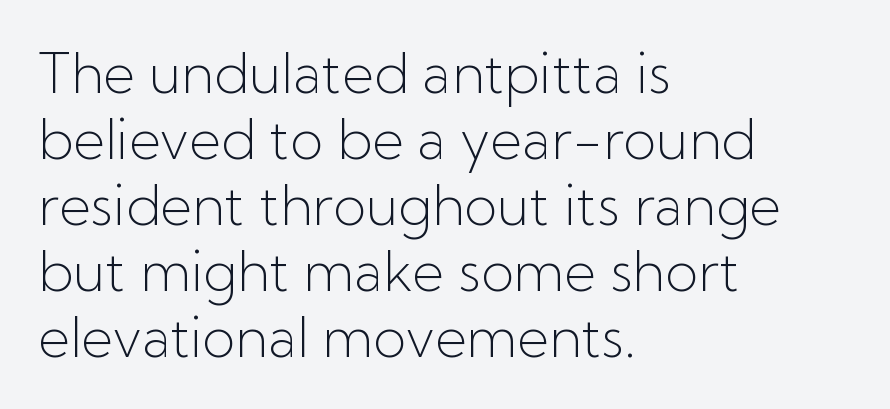
The image shows 55 px light sans-serif type, upright; set left-aligned, line spacing 1.2x, normal letter spacing, not underlined; low stroke contrast and a medium x-height.
